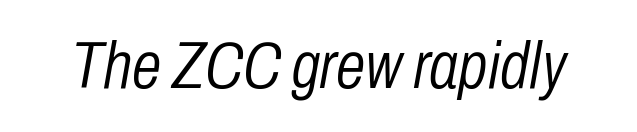
The image shows 67 px light, condensed type, italic (leaning right); set normal letter spacing, not underlined; low stroke contrast and a medium x-height.
